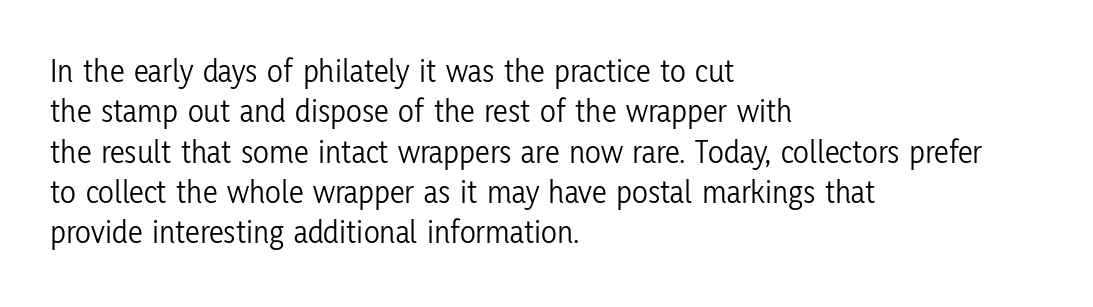
Q: Is the text bold? A: No.
Q: Is the text italic (slanted)? A: No, it is upright.
Q: Is the typeface a serif or a sans-serif typeface? A: Sans-serif.
Q: Is the text underlined? A: No.
Q: How is the paragraph aligned? A: Left-aligned.
Q: Is the spacing between letters normal or unusually wide? A: Normal.
Q: Width (condensed, normal, or wide)? A: Condensed.
Q: Stroke contrast? A: Low.
Q: x-height? A: Medium.
Q: Monospaced? A: No.
